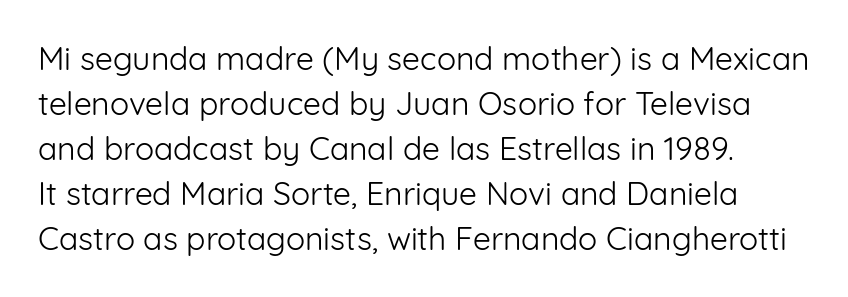
{"serif": "no", "italic": "no", "bold": "no", "weight": "light", "width": "normal", "stroke_contrast": "low", "x_height": "medium", "monospaced": "no", "underline": "no", "line_spacing": "normal", "line_spacing_ratio": 1.41, "letter_spacing": "normal", "letter_spacing_em": 0.0, "glyph_px": 32}
